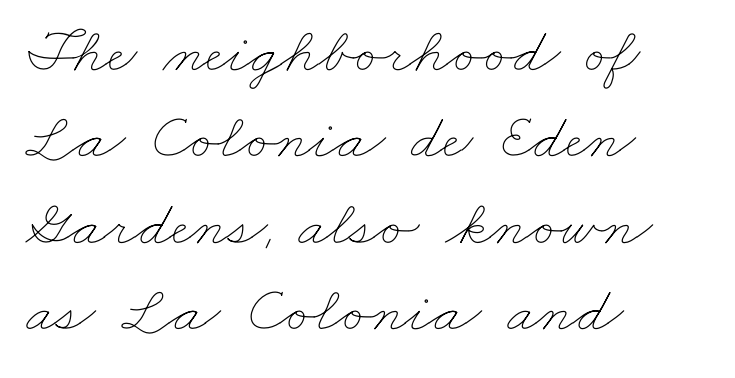
{"bold": "no", "weight": "thin", "width": "wide", "stroke_contrast": "low", "x_height": "small", "monospaced": "no", "underline": "no", "align": "left", "line_spacing": "normal", "line_spacing_ratio": 1.33, "letter_spacing": "normal", "letter_spacing_em": 0.0, "glyph_px": 65}
